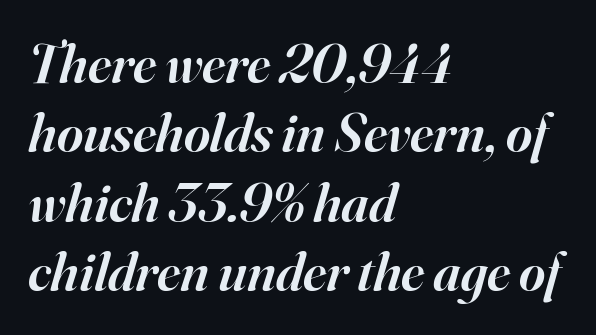
Q: Is the text bold? A: Semi-bold.
Q: Is the text italic (slanted)? A: Yes, it leans right by about 16 degrees.
Q: Is the typeface a serif or a sans-serif typeface? A: Serif.
Q: Is the text underlined? A: No.
Q: How is the paragraph aligned? A: Left-aligned.
Q: Is the spacing between letters normal or unusually wide? A: Normal.
Q: Width (condensed, normal, or wide)? A: Normal.
Q: Stroke contrast? A: High.
Q: x-height? A: Small.
Q: Monospaced? A: No.
